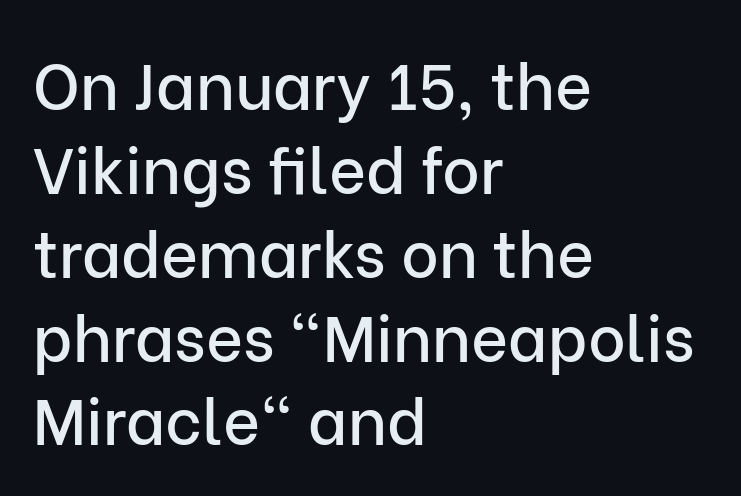
The image shows 64 px sans-serif type, upright; set left-aligned, normal line spacing (1.31x), normal letter spacing, not underlined; low stroke contrast and a medium x-height.
